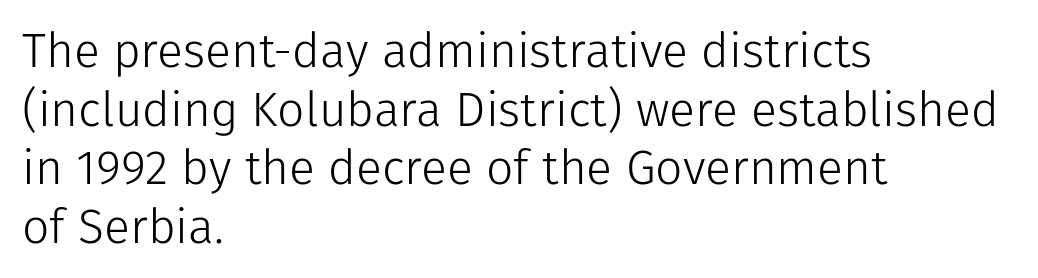
Q: Is the text bold? A: No.
Q: Is the text italic (slanted)? A: No, it is upright.
Q: Is the typeface a serif or a sans-serif typeface? A: Sans-serif.
Q: Is the text underlined? A: No.
Q: How is the paragraph aligned? A: Left-aligned.
Q: Is the spacing between letters normal or unusually wide? A: Normal.
Q: Width (condensed, normal, or wide)? A: Normal.
Q: Stroke contrast? A: Low.
Q: x-height? A: Medium.
Q: Monospaced? A: No.
